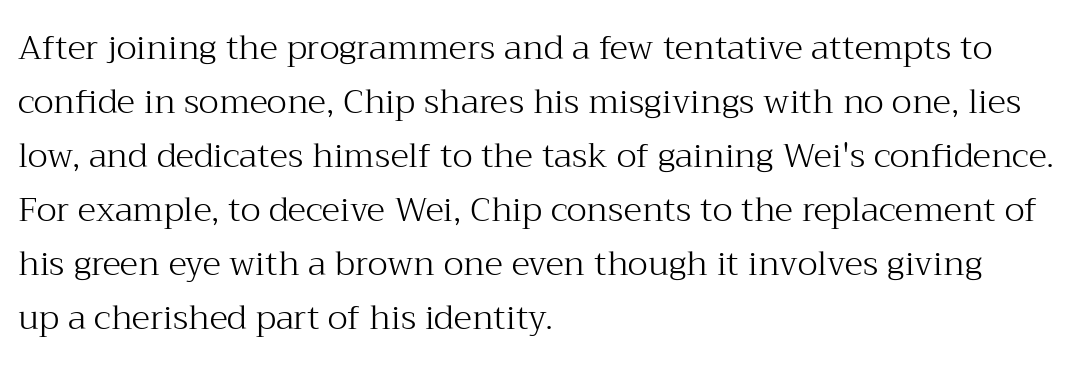
The image shows 34 px light serif type, upright; set left-aligned, normal line spacing (1.59x), normal letter spacing, not underlined; medium stroke contrast and a medium x-height.
